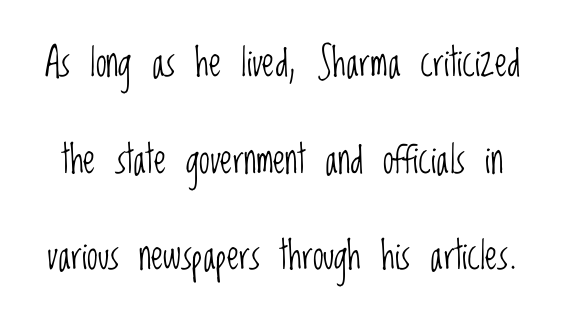
{"serif": "no", "italic": "no", "bold": "no", "weight": "light", "width": "condensed", "stroke_contrast": "low", "x_height": "large", "monospaced": "no", "underline": "no", "line_spacing": "loose", "line_spacing_ratio": 2.48, "letter_spacing": "normal", "letter_spacing_em": 0.0, "glyph_px": 39}
